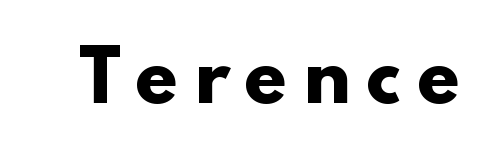
The typeface chosen for these lines omits serifs. Between one letter and the next there's a generous, obvious gap. As a designer I'd log this as weight 700, bold. Rendered with straight, roman letterforms.
